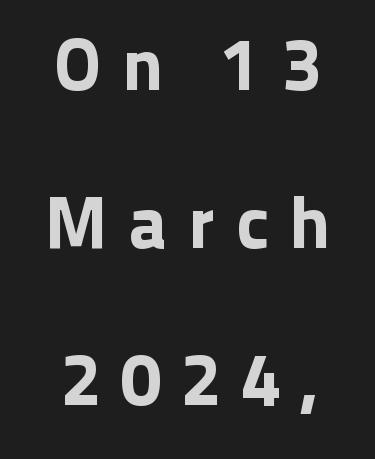
{"serif": "no", "italic": "no", "width": "normal", "stroke_contrast": "low", "x_height": "medium", "monospaced": "no", "underline": "no", "line_spacing": "loose", "line_spacing_ratio": 2.13, "letter_spacing": "wide", "letter_spacing_em": 0.28, "glyph_px": 74}
